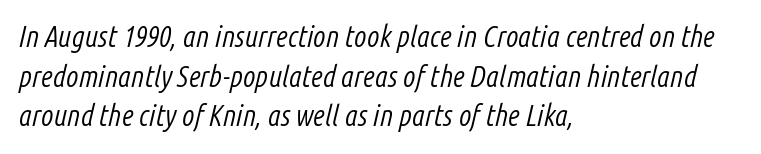
The image shows 29 px light, condensed type, italic (leaning right); set left-aligned, normal line spacing (1.37x), normal letter spacing, not underlined; low stroke contrast and a medium x-height.
